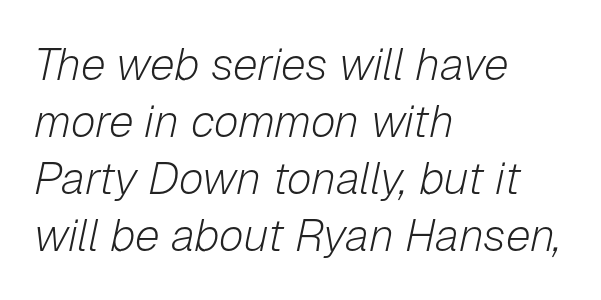
{"italic": "yes", "lean": "right", "slant_degrees": 12, "bold": "no", "weight": "light", "width": "normal", "stroke_contrast": "low", "x_height": "medium", "monospaced": "no", "underline": "no", "align": "left", "line_spacing": "normal", "line_spacing_ratio": 1.27, "letter_spacing": "normal", "letter_spacing_em": 0.0, "glyph_px": 45}
